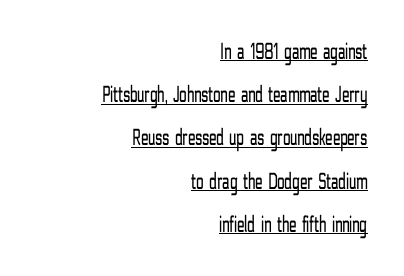
{"italic": "no", "bold": "no", "underline": "yes", "align": "right", "line_spacing_ratio": 1.8, "letter_spacing": "normal", "letter_spacing_em": 0.0, "glyph_px": 24}
